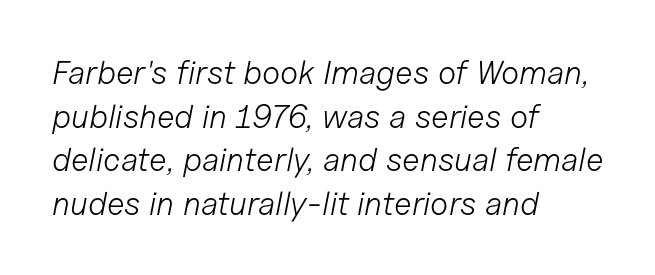
{"italic": "yes", "lean": "right", "slant_degrees": 11, "bold": "no", "weight": "light", "width": "normal", "stroke_contrast": "low", "x_height": "medium", "monospaced": "no", "underline": "no", "align": "left", "line_spacing": "normal", "line_spacing_ratio": 1.32, "letter_spacing": "normal", "letter_spacing_em": 0.0, "glyph_px": 33}
